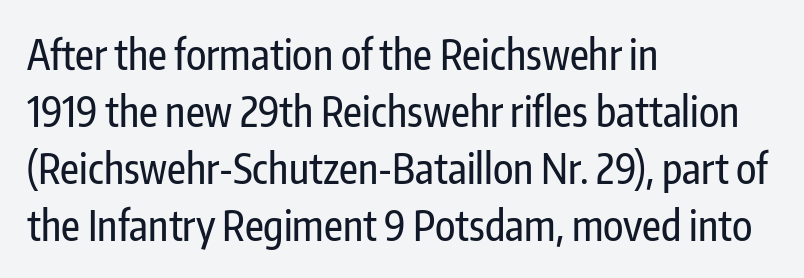
{"serif": "no", "italic": "no", "width": "condensed", "stroke_contrast": "low", "x_height": "medium", "monospaced": "no", "underline": "no", "align": "left", "line_spacing": "normal", "line_spacing_ratio": 1.39, "letter_spacing": "normal", "letter_spacing_em": 0.0, "glyph_px": 41}
